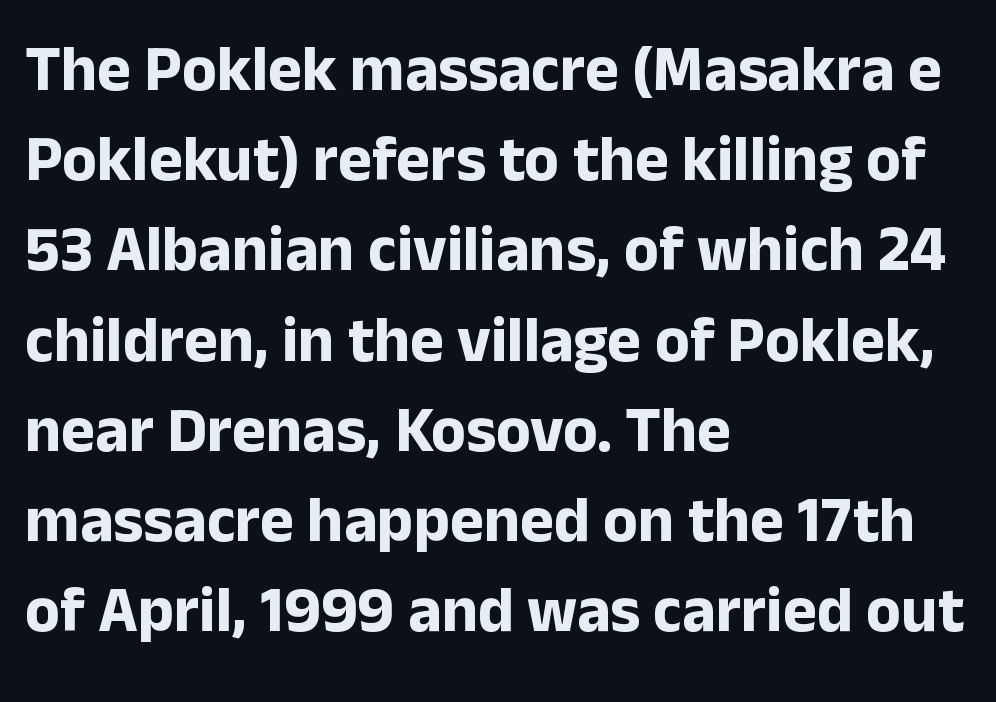
The image shows 64 px bold sans-serif type, upright; set left-aligned, normal line spacing (1.41x), normal letter spacing, not underlined; low stroke contrast and a medium x-height.
